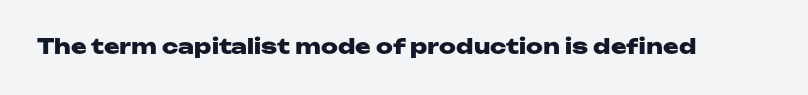
Q: Is the text bold? A: Yes.
Q: Is the text italic (slanted)? A: No, it is upright.
Q: Is the text underlined? A: No.
Q: Is the spacing between letters normal or unusually wide? A: Normal.
